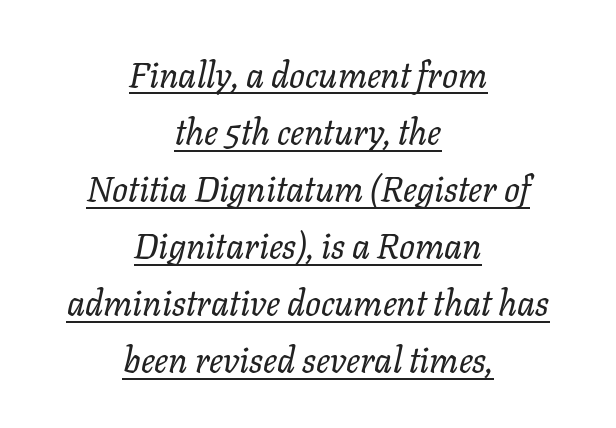
The image shows 35 px regular-weight type, italic (leaning right); set centered, normal line spacing (1.63x), normal letter spacing, underlined; low stroke contrast and a medium x-height.
